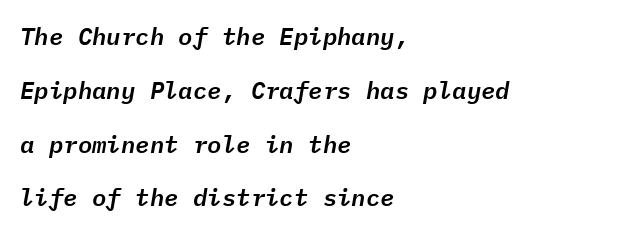
This rendering leaves character spacing at its baseline value. The line-height multiplier appears high, well above default. In CSS terms this would be text-align: left. The axis of the letterforms is tilted away from vertical.
